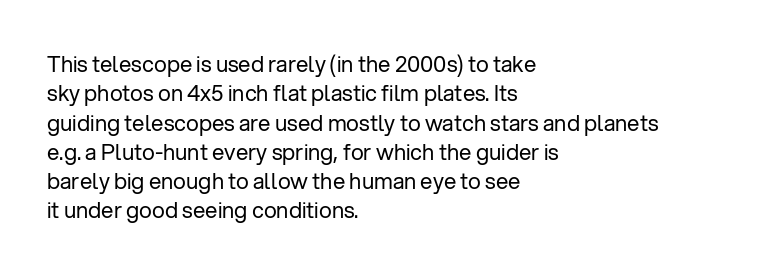
Q: Is the text bold? A: No.
Q: Is the text italic (slanted)? A: No, it is upright.
Q: Is the text underlined? A: No.
Q: How is the paragraph aligned? A: Left-aligned.
Q: Is the spacing between letters normal or unusually wide? A: Normal.
Q: Is the spacing between lines tight, normal or loose? A: Normal.
